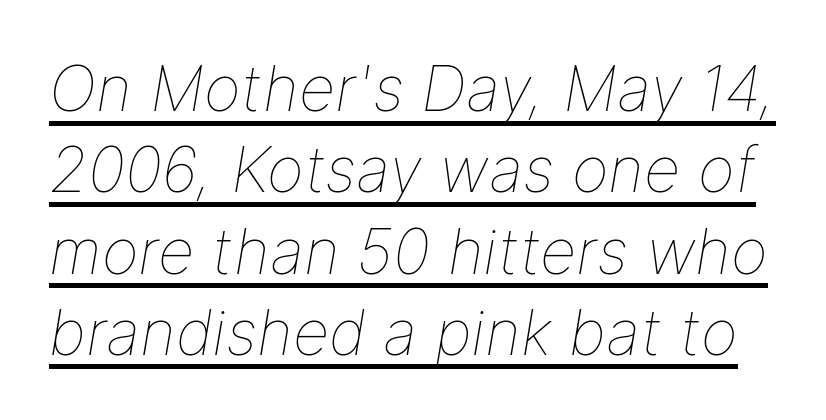
Q: Is the text bold? A: No.
Q: Is the text italic (slanted)? A: Yes, it leans right by about 9 degrees.
Q: Is the text underlined? A: Yes.
Q: Is the spacing between letters normal or unusually wide? A: Normal.
Q: Is the spacing between lines tight, normal or loose? A: Normal.
Q: Width (condensed, normal, or wide)? A: Normal.
Q: Stroke contrast? A: Low.
Q: x-height? A: Medium.
Q: Monospaced? A: No.
